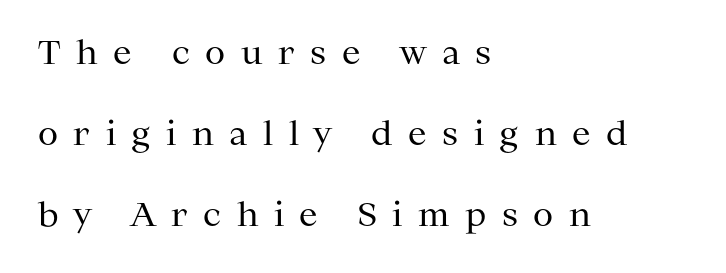
Q: Is the text bold? A: No.
Q: Is the text italic (slanted)? A: No, it is upright.
Q: Is the typeface a serif or a sans-serif typeface? A: Serif.
Q: Is the text underlined? A: No.
Q: How is the paragraph aligned? A: Left-aligned.
Q: Is the spacing between letters normal or unusually wide? A: Unusually wide.
Q: Is the spacing between lines tight, normal or loose? A: Loose.
Q: Width (condensed, normal, or wide)? A: Normal.
Q: Stroke contrast? A: Medium.
Q: x-height? A: Medium.
Q: Monospaced? A: No.
